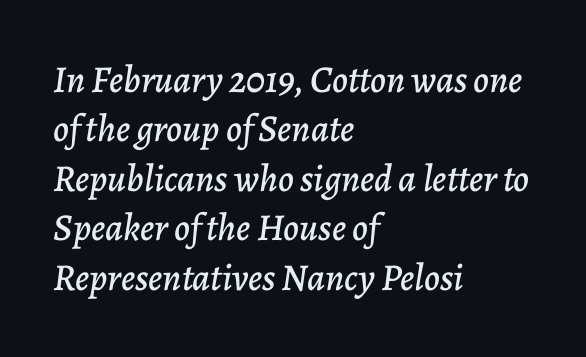
Q: Is the text italic (slanted)? A: Yes, it leans right by about 7 degrees.
Q: Is the text underlined? A: No.
Q: How is the paragraph aligned? A: Left-aligned.
Q: Is the spacing between letters normal or unusually wide? A: Normal.
Q: Is the spacing between lines tight, normal or loose? A: Normal.
Q: Width (condensed, normal, or wide)? A: Normal.
Q: Stroke contrast? A: Low.
Q: x-height? A: Medium.
Q: Monospaced? A: No.
